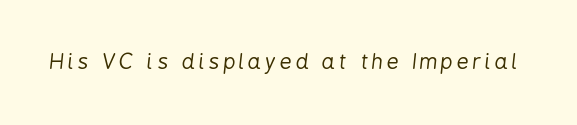
{"italic": "yes", "lean": "right", "slant_degrees": 6, "bold": "no", "underline": "no", "glyph_px": 21}
